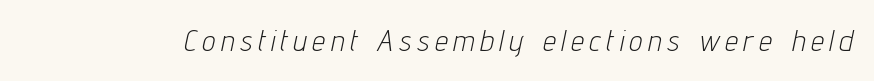
{"italic": "yes", "lean": "right", "slant_degrees": 12, "bold": "no", "weight": "light", "width": "condensed", "stroke_contrast": "low", "x_height": "medium", "monospaced": "no", "underline": "no", "letter_spacing": "wide", "letter_spacing_em": 0.21, "glyph_px": 29}
